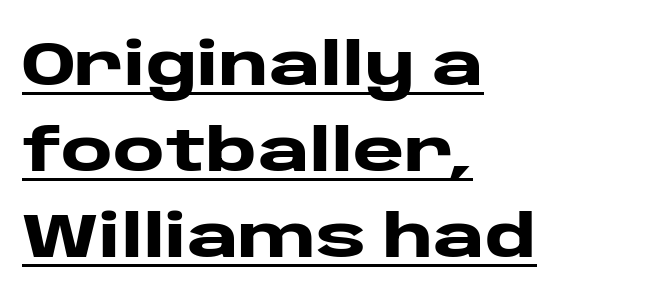
Q: Is the text bold? A: Yes.
Q: Is the text italic (slanted)? A: No, it is upright.
Q: Is the typeface a serif or a sans-serif typeface? A: Sans-serif.
Q: Is the text underlined? A: Yes.
Q: How is the paragraph aligned? A: Left-aligned.
Q: Is the spacing between letters normal or unusually wide? A: Normal.
Q: Is the spacing between lines tight, normal or loose? A: Normal.
Q: Width (condensed, normal, or wide)? A: Wide.
Q: Stroke contrast? A: Low.
Q: x-height? A: Large.
Q: Monospaced? A: No.
